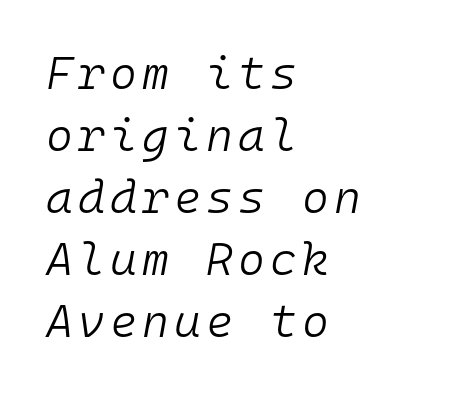
Q: Is the text bold? A: No.
Q: Is the text italic (slanted)? A: Yes, it leans right by about 10 degrees.
Q: Is the text underlined? A: No.
Q: How is the paragraph aligned? A: Left-aligned.
Q: Is the spacing between lines tight, normal or loose? A: Normal.
Q: Width (condensed, normal, or wide)? A: Normal.
Q: Stroke contrast? A: Low.
Q: x-height? A: Medium.
Q: Monospaced? A: Yes.
